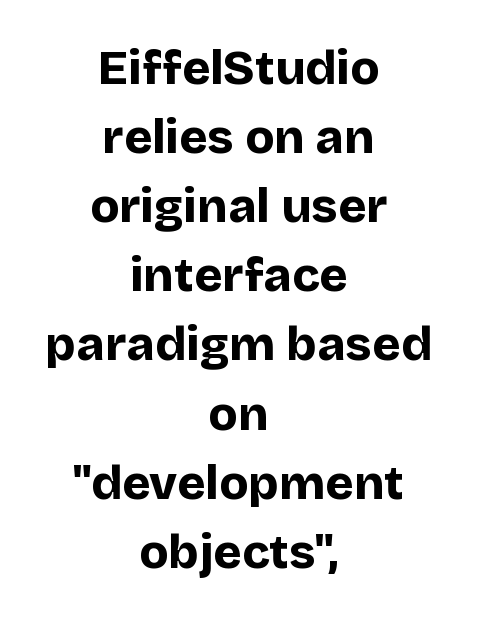
Q: Is the text bold? A: Yes.
Q: Is the text italic (slanted)? A: No, it is upright.
Q: Is the typeface a serif or a sans-serif typeface? A: Sans-serif.
Q: Is the text underlined? A: No.
Q: How is the paragraph aligned? A: Centered.
Q: Is the spacing between letters normal or unusually wide? A: Normal.
Q: Is the spacing between lines tight, normal or loose? A: Normal.
Q: Width (condensed, normal, or wide)? A: Normal.
Q: Stroke contrast? A: Low.
Q: x-height? A: Large.
Q: Monospaced? A: No.
